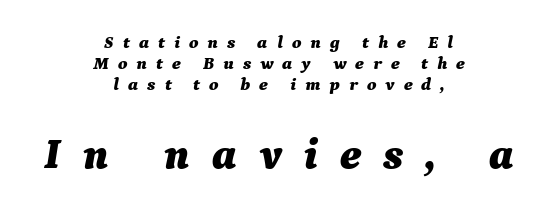
{"italic": "yes", "lean": "right", "slant_degrees": 9, "bold": "yes", "weight": "bold", "width": "normal", "stroke_contrast": "medium", "x_height": "medium", "monospaced": "no", "underline": "no", "align": "center", "line_spacing_ratio": 1.16, "letter_spacing": "wide", "letter_spacing_em": 0.5, "larger_block": "second", "size_ratio": 2.44, "glyph_px": 44}
